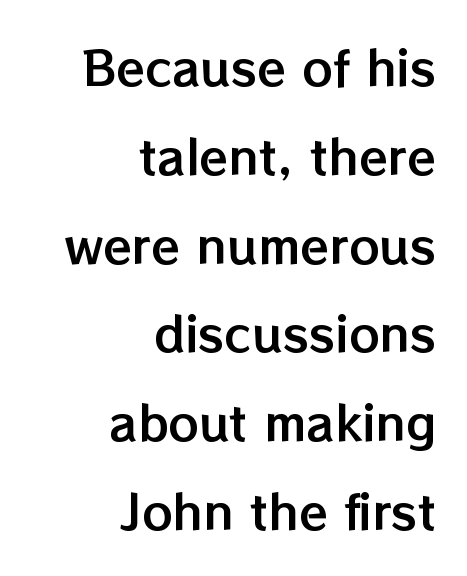
{"italic": "no", "width": "normal", "stroke_contrast": "low", "x_height": "medium", "monospaced": "no", "underline": "no", "align": "right", "line_spacing_ratio": 1.89, "letter_spacing": "normal", "letter_spacing_em": 0.0, "glyph_px": 47}
